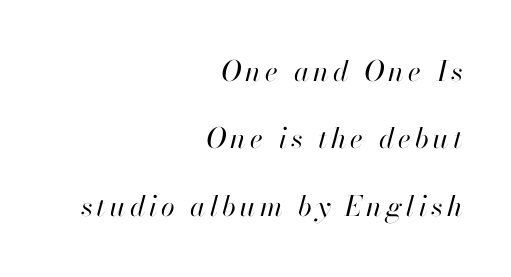
The image shows 28 px regular-weight type, italic (leaning right); set right-aligned, loose line spacing (2.41x), not underlined; high stroke contrast and a small x-height.
